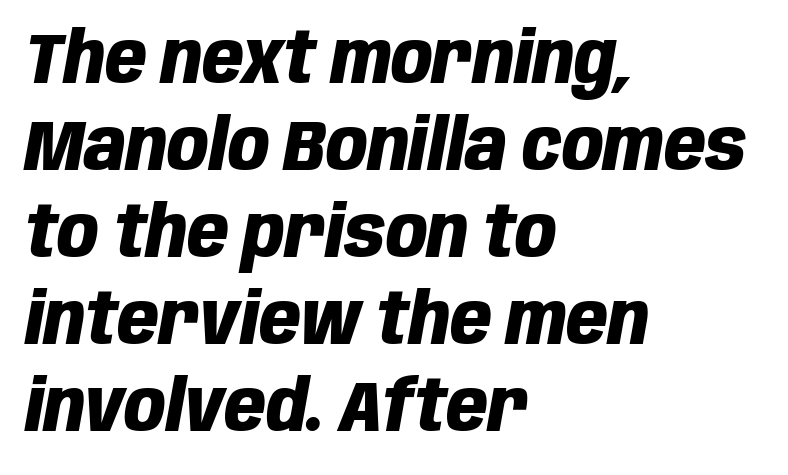
{"italic": "yes", "lean": "right", "slant_degrees": 10, "bold": "yes", "weight": "heavy", "width": "condensed", "stroke_contrast": "low", "x_height": "large", "monospaced": "no", "underline": "no", "align": "left", "line_spacing_ratio": 1.21, "letter_spacing": "normal", "letter_spacing_em": 0.0, "glyph_px": 72}
